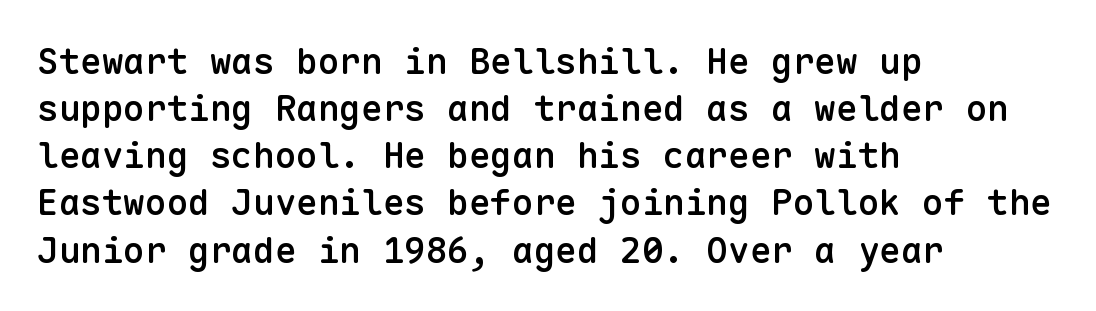
Every character sits straight up, as roman type does. Think of a typewriter: that constant character pitch is what you see here. Check under the words: just untouched page. Baseline-to-baseline distance is the conventional proportion of letter height.
